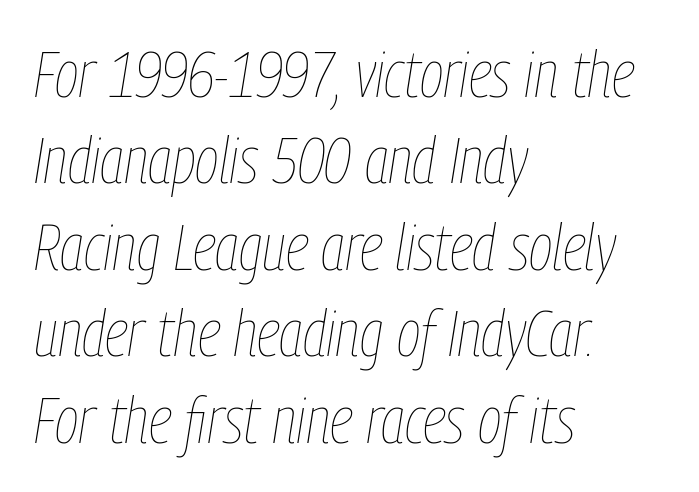
Q: Is the text bold? A: No.
Q: Is the text italic (slanted)? A: Yes, it leans right by about 9 degrees.
Q: Is the text underlined? A: No.
Q: How is the paragraph aligned? A: Left-aligned.
Q: Is the spacing between letters normal or unusually wide? A: Normal.
Q: Is the spacing between lines tight, normal or loose? A: Normal.
Q: Width (condensed, normal, or wide)? A: Condensed.
Q: Stroke contrast? A: Low.
Q: x-height? A: Medium.
Q: Monospaced? A: No.
